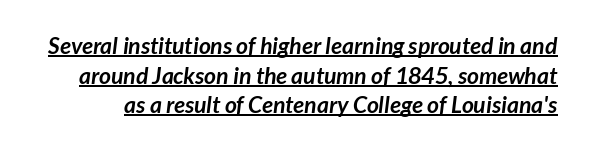
Q: Is the text bold? A: Yes.
Q: Is the text underlined? A: Yes.
Q: Is the spacing between letters normal or unusually wide? A: Normal.
Q: Is the spacing between lines tight, normal or loose? A: Normal.
